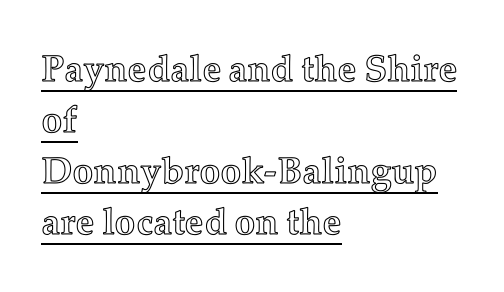
Q: Is the text italic (slanted)? A: No, it is upright.
Q: Is the text underlined? A: Yes.
Q: How is the paragraph aligned? A: Left-aligned.
Q: Is the spacing between letters normal or unusually wide? A: Normal.
Q: Is the spacing between lines tight, normal or loose? A: Normal.
Q: Width (condensed, normal, or wide)? A: Normal.
Q: x-height? A: Medium.
Q: Monospaced? A: No.
